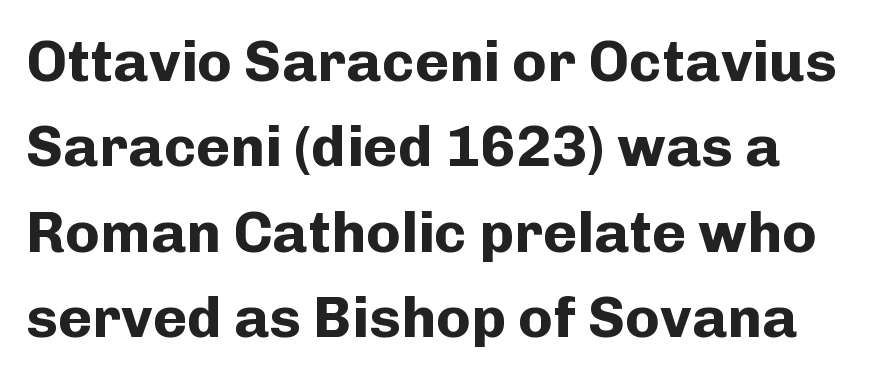
The image shows 58 px bold sans-serif type, upright; set normal line spacing (1.47x), normal letter spacing, not underlined; low stroke contrast and a medium x-height.
